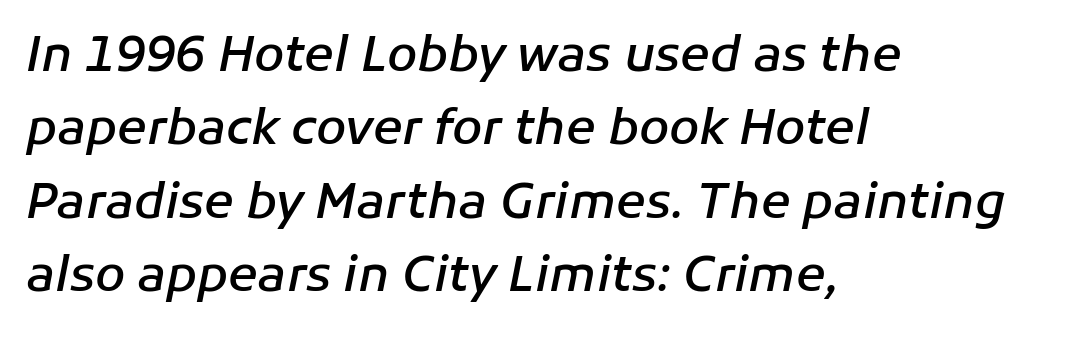
Posture: slanted. The letters advance in unequal steps, a hallmark of proportional type. The strip under each line holds only bare page. As a designer I'd log this as weight 600, semibold.
